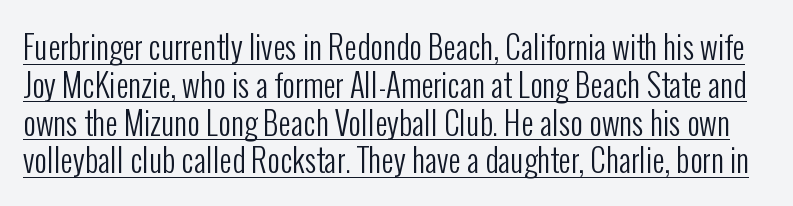
The image shows 31 px regular-weight, condensed sans-serif type, upright; set line spacing 1.22x, normal letter spacing, underlined; low stroke contrast and a medium x-height.
